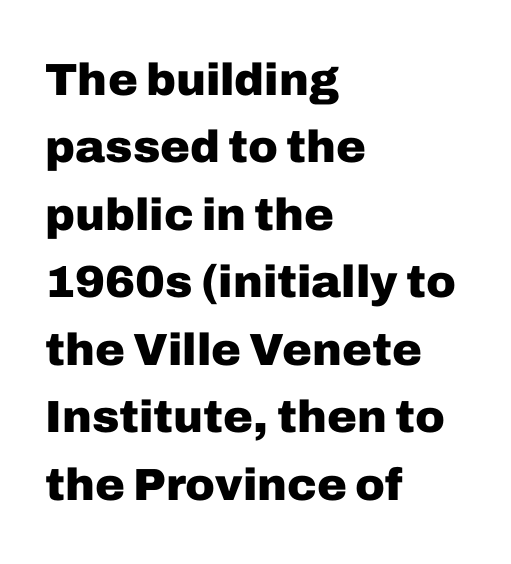
{"serif": "no", "italic": "no", "bold": "yes", "weight": "heavy", "width": "normal", "stroke_contrast": "low", "x_height": "medium", "monospaced": "no", "underline": "no", "align": "left", "line_spacing": "normal", "line_spacing_ratio": 1.5, "letter_spacing": "normal", "letter_spacing_em": 0.0, "glyph_px": 45}
